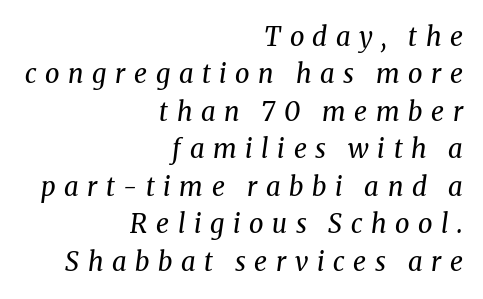
The vertical gap from one line to the next is medium. Just letters on the line, the space beneath them empty. The cut favours lightness, reaching ordinary text weight at its darkest. Characters are canted at an angle relative to the baseline's perpendicular.
